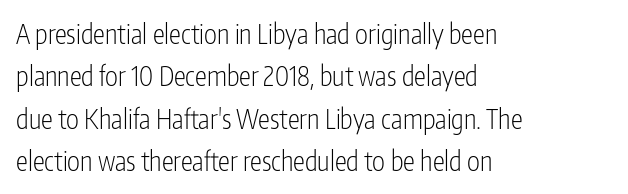
The image shows 27 px text type, upright; set left-aligned, normal line spacing (1.57x), normal letter spacing, not underlined.
